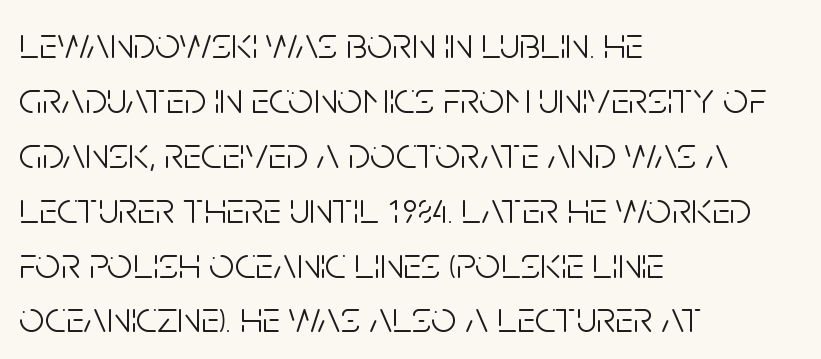
Q: Is the text bold? A: No.
Q: Is the text italic (slanted)? A: No, it is upright.
Q: Is the typeface a serif or a sans-serif typeface? A: Sans-serif.
Q: Is the text underlined? A: No.
Q: How is the paragraph aligned? A: Left-aligned.
Q: Is the spacing between letters normal or unusually wide? A: Normal.
Q: Width (condensed, normal, or wide)? A: Condensed.
Q: Stroke contrast? A: Low.
Q: x-height? A: Large.
Q: Monospaced? A: No.
